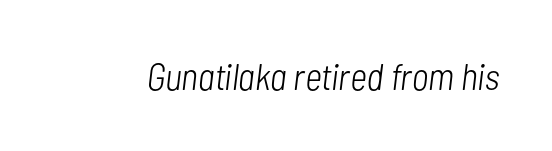
Q: Is the text bold? A: No.
Q: Is the text italic (slanted)? A: Yes, it leans right by about 7 degrees.
Q: Is the text underlined? A: No.
Q: Is the spacing between letters normal or unusually wide? A: Normal.
Q: Width (condensed, normal, or wide)? A: Condensed.
Q: Stroke contrast? A: Low.
Q: x-height? A: Medium.
Q: Monospaced? A: No.
